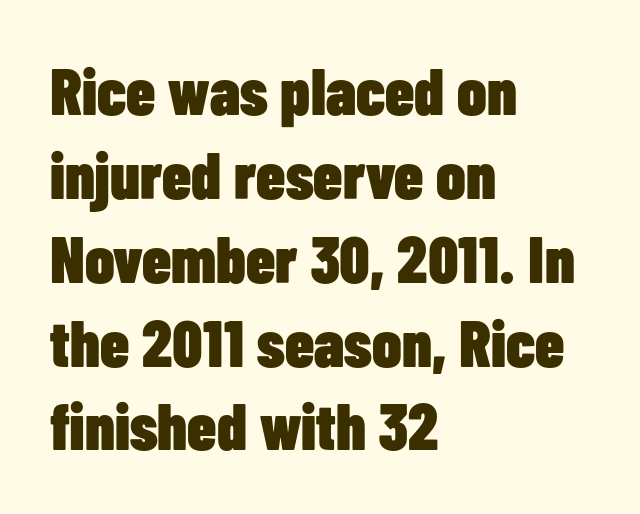
No italicization has been applied; the sample stays upright. Only glyphs here, with clear space below each row. Each line starts at the same left margin while the right side varies. Default kerning and tracking; the words read as compact shapes.
